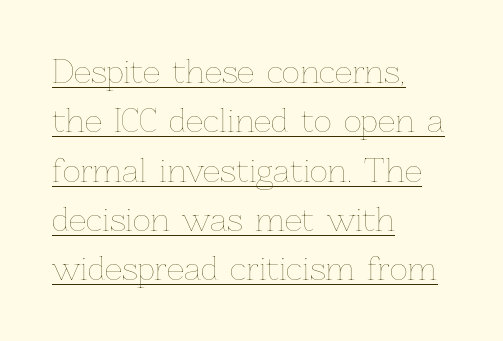
Q: Is the text bold? A: No.
Q: Is the text italic (slanted)? A: No, it is upright.
Q: Is the text underlined? A: Yes.
Q: How is the paragraph aligned? A: Left-aligned.
Q: Is the spacing between letters normal or unusually wide? A: Normal.
Q: Is the spacing between lines tight, normal or loose? A: Normal.
Q: Width (condensed, normal, or wide)? A: Normal.
Q: Stroke contrast? A: Low.
Q: x-height? A: Medium.
Q: Monospaced? A: No.
